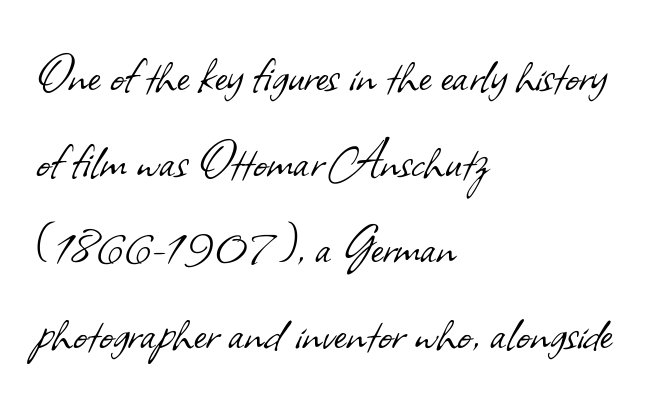
These lines are rendered in a variable-pitch font. Words float on clear page, feet unadorned. A sans-serif font was chosen for this passage. A classic flush-left, rag-right setting is used for this passage. Weight: regular or lighter.
